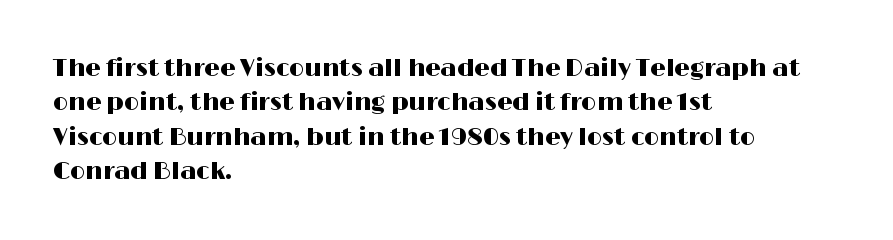
The rows are spaced the way most documents space them. Italic: no, the glyphs are upright roman. Reading down the block, your eye returns to a fixed left position each line. The words here are not underlined. Nothing unusual about the tracking: characters are spaced as the font intends.
